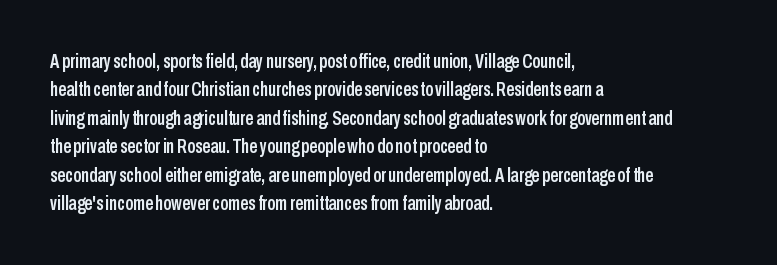
The image shows 20 px text type, upright; set left-aligned, normal line spacing (1.42x), normal letter spacing, not underlined.
